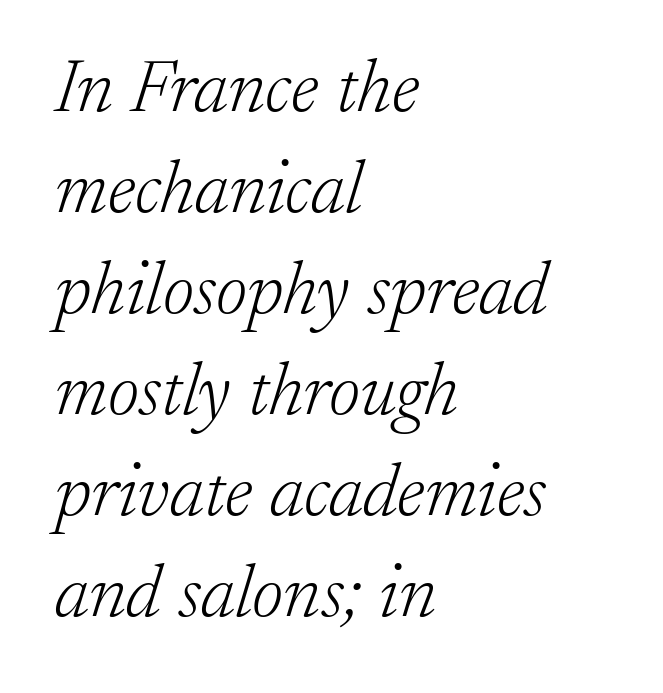
{"serif": "yes", "italic": "yes", "lean": "right", "slant_degrees": 17, "bold": "no", "weight": "light", "width": "normal", "stroke_contrast": "low", "x_height": "small", "monospaced": "no", "underline": "no", "align": "left", "line_spacing": "normal", "line_spacing_ratio": 1.33, "letter_spacing": "normal", "letter_spacing_em": 0.0, "glyph_px": 76}
